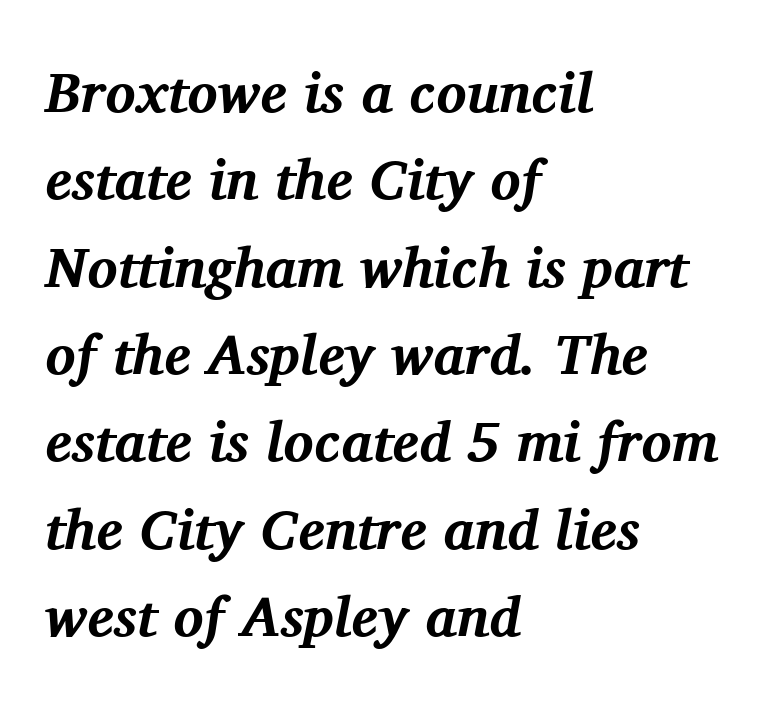
Q: Is the text bold? A: Yes.
Q: Is the text italic (slanted)? A: Yes, it leans right by about 11 degrees.
Q: Is the typeface a serif or a sans-serif typeface? A: Serif.
Q: Is the text underlined? A: No.
Q: How is the paragraph aligned? A: Left-aligned.
Q: Is the spacing between letters normal or unusually wide? A: Normal.
Q: Is the spacing between lines tight, normal or loose? A: Normal.
Q: Width (condensed, normal, or wide)? A: Normal.
Q: Stroke contrast? A: Medium.
Q: x-height? A: Medium.
Q: Monospaced? A: No.
